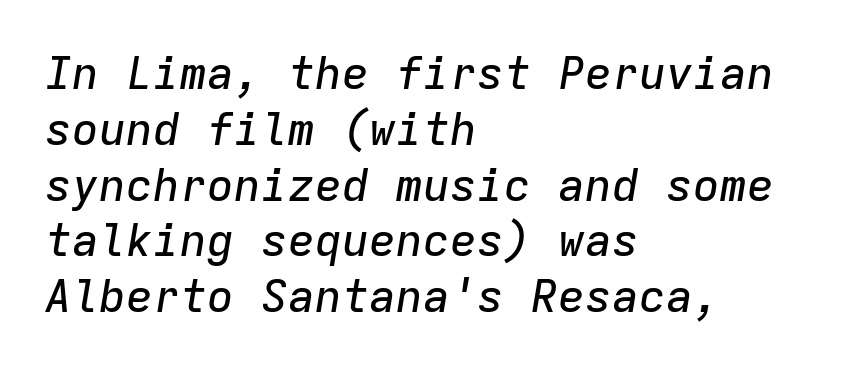
Q: Is the text italic (slanted)? A: Yes, it leans right by about 9 degrees.
Q: Is the text underlined? A: No.
Q: How is the paragraph aligned? A: Left-aligned.
Q: Is the spacing between letters normal or unusually wide? A: Normal.
Q: Width (condensed, normal, or wide)? A: Normal.
Q: Stroke contrast? A: Low.
Q: x-height? A: Medium.
Q: Monospaced? A: Yes.
